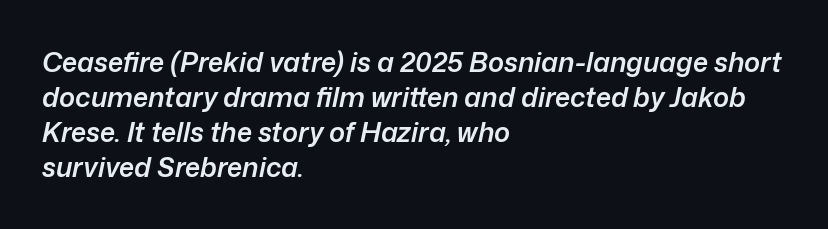
The image shows 27 px text type, italic (leaning right); set left-aligned, normal line spacing (1.3x), normal letter spacing, not underlined.
